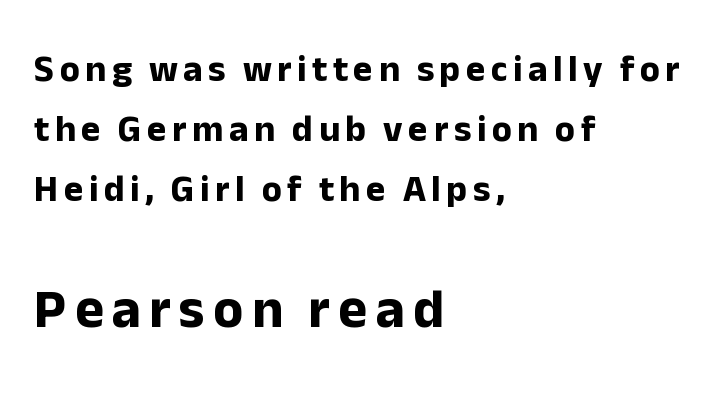
The image shows 55 px bold sans-serif type, upright; set left-aligned, normal line spacing (1.62x), not underlined; the second (bottom) block is 1.49x larger; low stroke contrast and a medium x-height.
